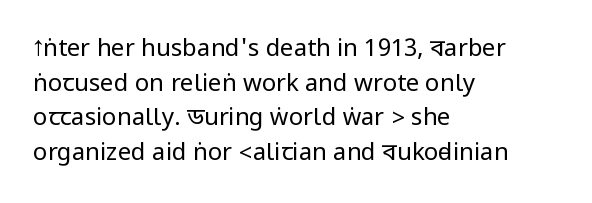
Regarding leading, the lines here are spaced in the standard way. The letters look calm and open, with moderate or lighter stems. Layout note: lines flush left. The rendering keeps characters at their native spacing. The lettering stays uniformly vertical, giving the passage a roman look. Underline: absent.
